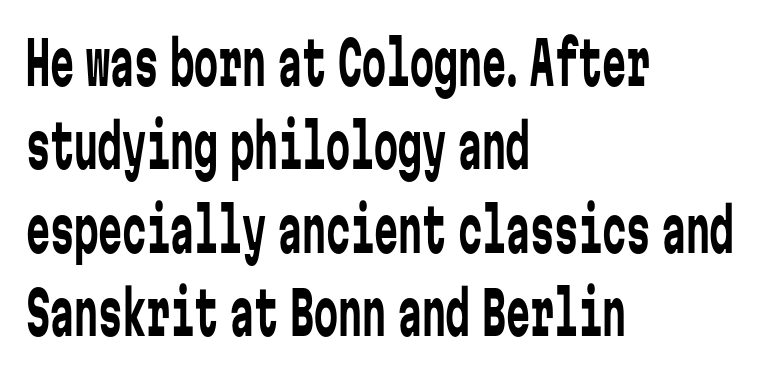
{"serif": "no", "italic": "no", "bold": "no", "weight": "regular", "width": "condensed", "stroke_contrast": "low", "x_height": "medium", "monospaced": "yes", "underline": "no", "align": "left", "line_spacing": "normal", "line_spacing_ratio": 1.39, "letter_spacing": "normal", "letter_spacing_em": 0.0, "glyph_px": 60}
